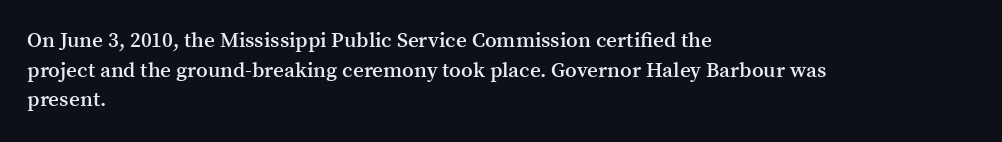
The image shows 21 px text type, upright; set left-aligned, normal line spacing (1.41x), normal letter spacing, not underlined.
